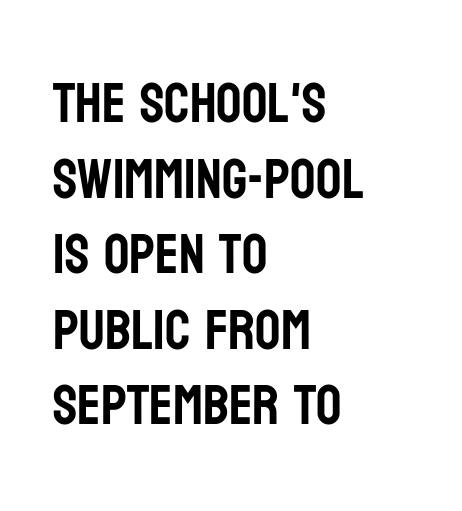
Anything drawn beneath the words? Only blank space. Quick note: interline space is typical. Nothing unusual about the tracking: characters are spaced as the font intends. Grotesque or geometric, the face here clearly has no serifs. Proportional: the letters do not fall into vertical columns.
